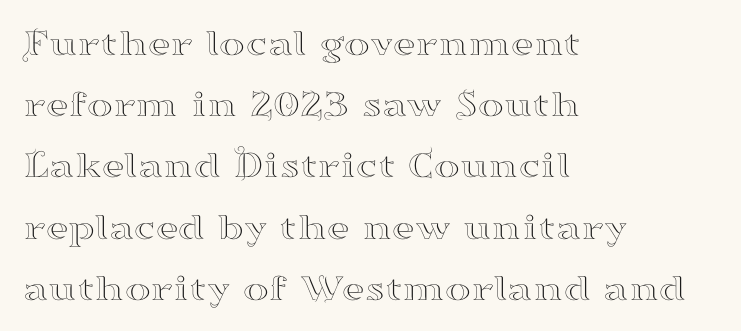
Q: Is the text italic (slanted)? A: No, it is upright.
Q: Is the typeface a serif or a sans-serif typeface? A: Serif.
Q: Is the text underlined? A: No.
Q: How is the paragraph aligned? A: Left-aligned.
Q: Is the spacing between letters normal or unusually wide? A: Normal.
Q: Is the spacing between lines tight, normal or loose? A: Normal.
Q: Width (condensed, normal, or wide)? A: Wide.
Q: Stroke contrast? A: High.
Q: x-height? A: Small.
Q: Monospaced? A: No.
